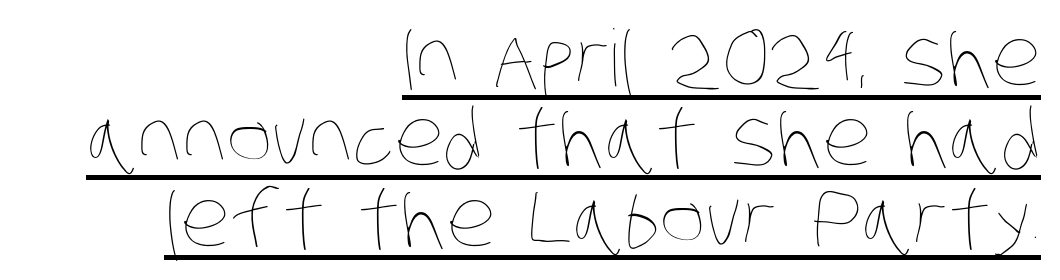
The lettering is marked with a stroke running underneath it. Notice how descenders almost collide with the ascenders below — that's tight leading. Weight: regular or lighter. Line endings align vertically; line beginnings do not. Here the designer chose a conventional face with non-uniform glyph widths.
